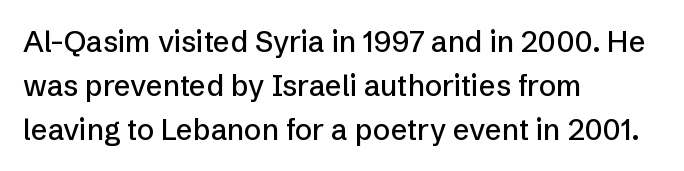
The image shows 29 px sans-serif type, upright; set left-aligned, normal line spacing (1.51x), normal letter spacing, not underlined; low stroke contrast and a medium x-height.
